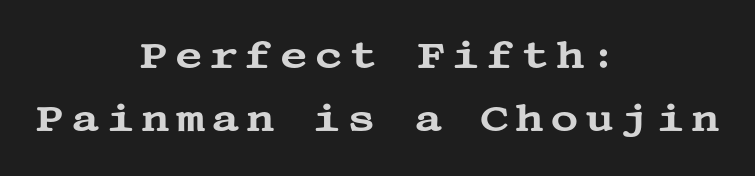
Q: Is the text italic (slanted)? A: No, it is upright.
Q: Is the typeface a serif or a sans-serif typeface? A: Serif.
Q: Is the text underlined? A: No.
Q: How is the paragraph aligned? A: Centered.
Q: Is the spacing between lines tight, normal or loose? A: Normal.
Q: Width (condensed, normal, or wide)? A: Wide.
Q: Stroke contrast? A: Medium.
Q: x-height? A: Large.
